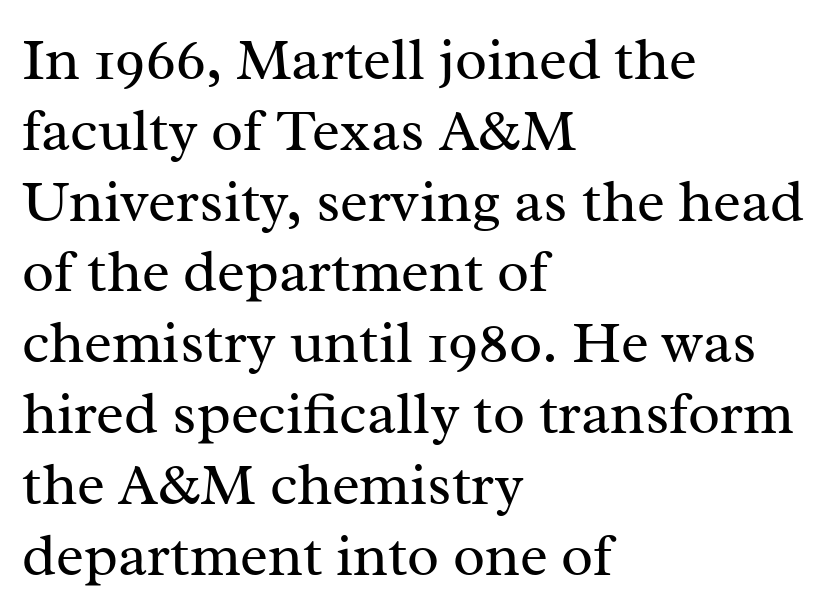
Q: Is the text bold? A: No.
Q: Is the text italic (slanted)? A: No, it is upright.
Q: Is the typeface a serif or a sans-serif typeface? A: Serif.
Q: Is the text underlined? A: No.
Q: How is the paragraph aligned? A: Left-aligned.
Q: Is the spacing between letters normal or unusually wide? A: Normal.
Q: Width (condensed, normal, or wide)? A: Normal.
Q: Stroke contrast? A: Medium.
Q: x-height? A: Medium.
Q: Monospaced? A: No.
